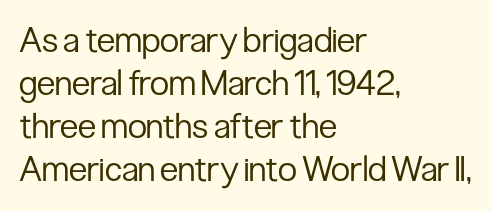
Q: Is the text bold? A: No.
Q: Is the text italic (slanted)? A: No, it is upright.
Q: Is the typeface a serif or a sans-serif typeface? A: Sans-serif.
Q: Is the text underlined? A: No.
Q: How is the paragraph aligned? A: Left-aligned.
Q: Is the spacing between letters normal or unusually wide? A: Normal.
Q: Width (condensed, normal, or wide)? A: Condensed.
Q: Stroke contrast? A: Low.
Q: x-height? A: Medium.
Q: Monospaced? A: No.
